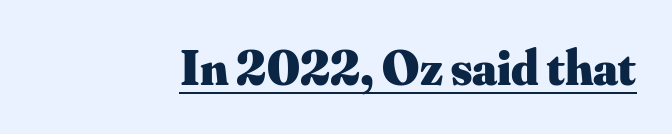
The image shows 50 px heavy serif type, upright; set normal letter spacing, underlined; medium stroke contrast and a small x-height.
